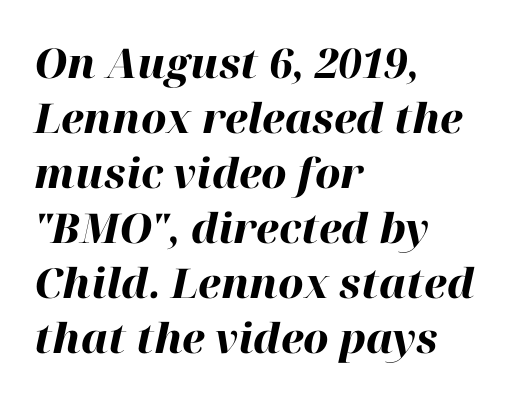
{"italic": "yes", "lean": "right", "slant_degrees": 12, "bold": "yes", "weight": "heavy", "width": "normal", "stroke_contrast": "high", "x_height": "medium", "monospaced": "no", "underline": "no", "align": "left", "line_spacing": "normal", "line_spacing_ratio": 1.34, "letter_spacing": "normal", "letter_spacing_em": 0.0, "glyph_px": 41}
